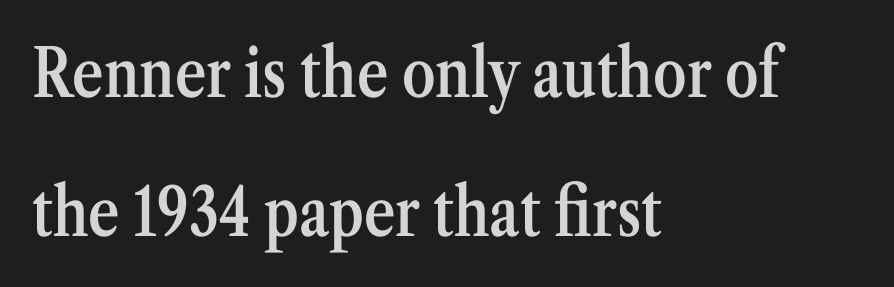
Q: Is the text bold? A: Semi-bold.
Q: Is the text italic (slanted)? A: No, it is upright.
Q: Is the typeface a serif or a sans-serif typeface? A: Serif.
Q: Is the text underlined? A: No.
Q: How is the paragraph aligned? A: Left-aligned.
Q: Is the spacing between letters normal or unusually wide? A: Normal.
Q: Is the spacing between lines tight, normal or loose? A: Loose.
Q: Width (condensed, normal, or wide)? A: Condensed.
Q: Stroke contrast? A: Medium.
Q: x-height? A: Medium.
Q: Monospaced? A: No.
